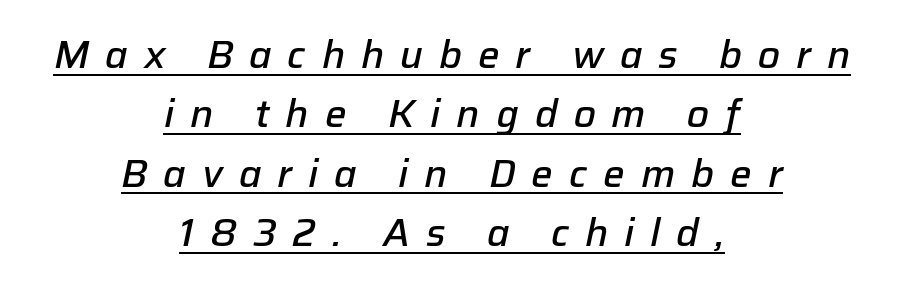
{"italic": "yes", "lean": "right", "slant_degrees": 12, "bold": "semi", "weight": "semibold", "width": "normal", "stroke_contrast": "low", "x_height": "medium", "monospaced": "no", "underline": "yes", "align": "center", "line_spacing": "normal", "line_spacing_ratio": 1.56, "letter_spacing": "wide", "letter_spacing_em": 0.42, "glyph_px": 38}
